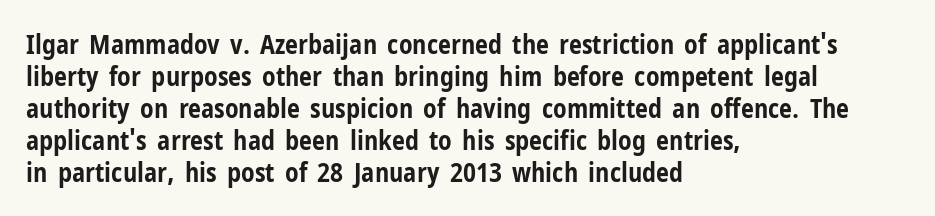
Q: Is the text bold? A: Yes.
Q: Is the text italic (slanted)? A: No, it is upright.
Q: Is the text underlined? A: No.
Q: How is the paragraph aligned? A: Left-aligned.
Q: Is the spacing between letters normal or unusually wide? A: Normal.
